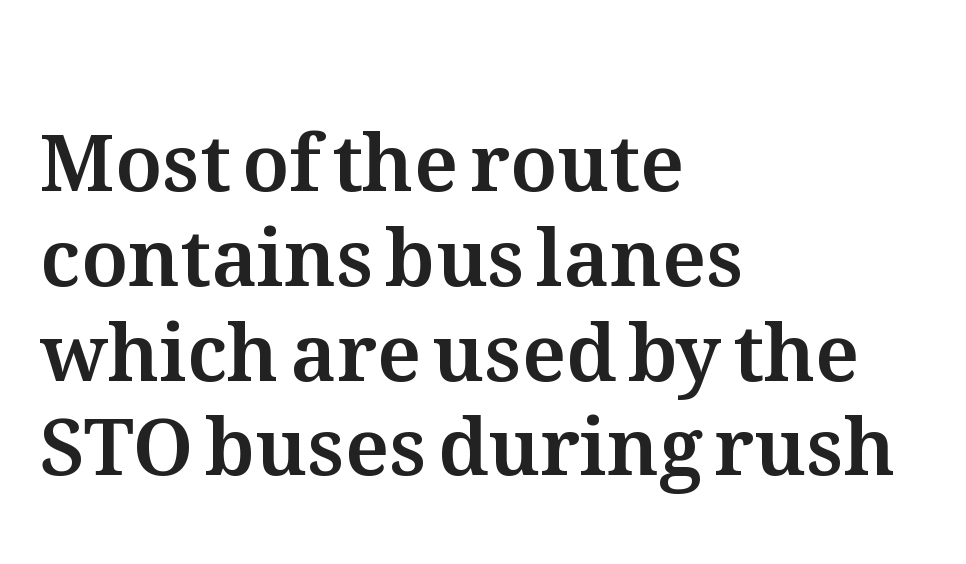
Q: Is the text italic (slanted)? A: No, it is upright.
Q: Is the text underlined? A: No.
Q: How is the paragraph aligned? A: Left-aligned.
Q: Is the spacing between letters normal or unusually wide? A: Normal.
Q: Width (condensed, normal, or wide)? A: Normal.
Q: Stroke contrast? A: Medium.
Q: x-height? A: Medium.
Q: Monospaced? A: No.
